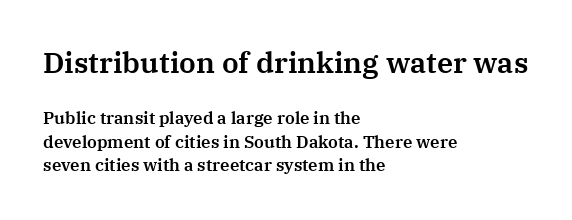
Q: Is the text italic (slanted)? A: No, it is upright.
Q: Is the typeface a serif or a sans-serif typeface? A: Serif.
Q: Is the text underlined? A: No.
Q: How is the paragraph aligned? A: Left-aligned.
Q: Is the spacing between letters normal or unusually wide? A: Normal.
Q: Is the spacing between lines tight, normal or loose? A: Normal.
Q: Which block of text is set in a larger size, the first (top) or the second (bottom)? A: The first (top) one.
Q: Width (condensed, normal, or wide)? A: Normal.
Q: Stroke contrast? A: Medium.
Q: x-height? A: Medium.
Q: Monospaced? A: No.
